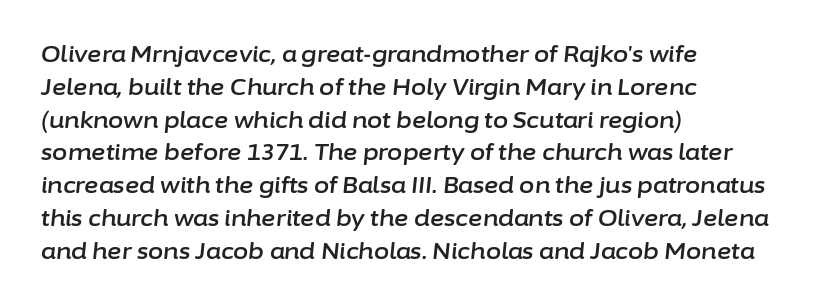
{"italic": "yes", "lean": "right", "slant_degrees": 6, "underline": "no", "align": "left", "line_spacing": "normal", "line_spacing_ratio": 1.49, "letter_spacing": "normal", "letter_spacing_em": 0.0, "glyph_px": 22}
